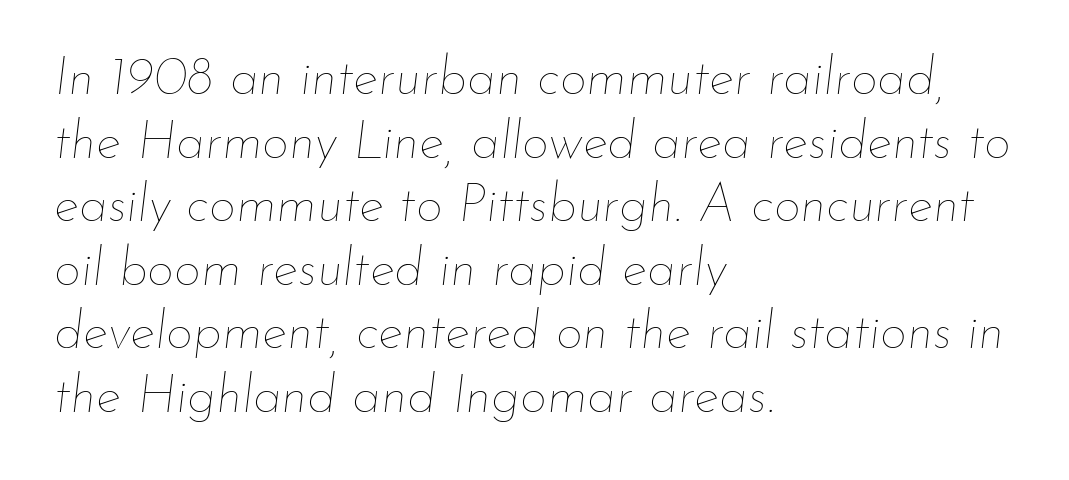
{"italic": "yes", "lean": "right", "slant_degrees": 7, "bold": "no", "weight": "thin", "width": "normal", "stroke_contrast": "low", "x_height": "small", "monospaced": "no", "underline": "no", "align": "left", "line_spacing_ratio": 1.2, "letter_spacing": "normal", "letter_spacing_em": 0.0, "glyph_px": 53}
